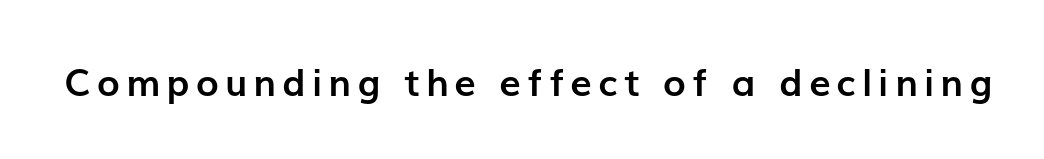
Q: Is the text bold? A: Yes.
Q: Is the text italic (slanted)? A: No, it is upright.
Q: Is the typeface a serif or a sans-serif typeface? A: Sans-serif.
Q: Is the text underlined? A: No.
Q: Width (condensed, normal, or wide)? A: Normal.
Q: Stroke contrast? A: Low.
Q: x-height? A: Medium.
Q: Monospaced? A: No.
